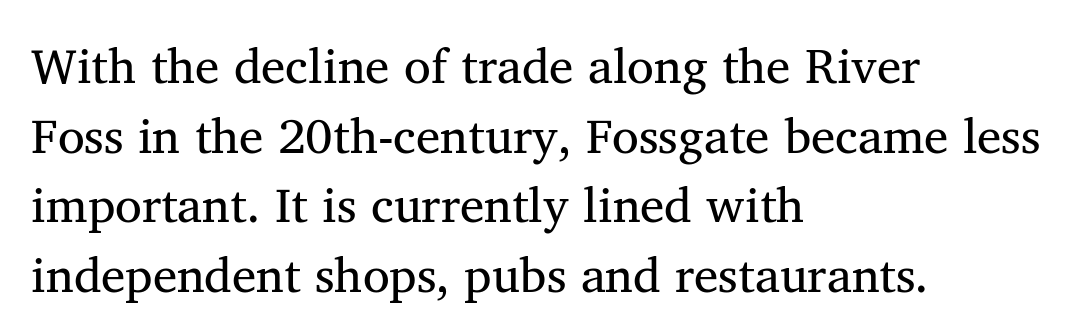
The image shows 49 px serif type; set left-aligned, normal line spacing (1.42x), normal letter spacing, not underlined; medium stroke contrast and a medium x-height.
